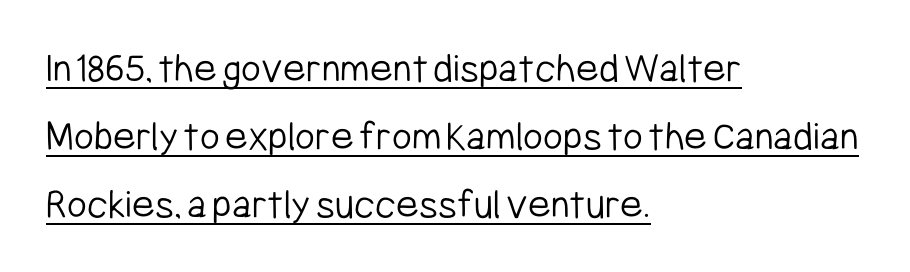
The image shows 43 px light, condensed sans-serif type, upright; set left-aligned, normal line spacing (1.58x), normal letter spacing, underlined; low stroke contrast and a medium x-height.
